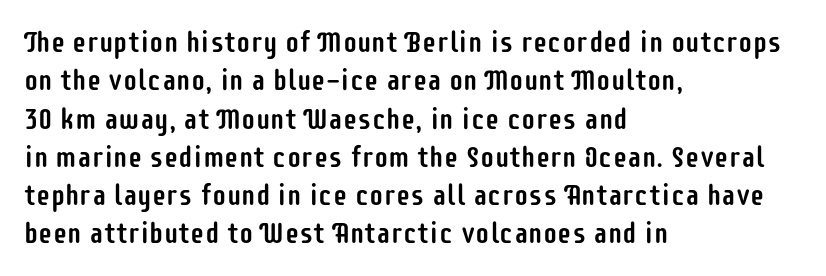
Q: Is the text italic (slanted)? A: No, it is upright.
Q: Is the typeface a serif or a sans-serif typeface? A: Sans-serif.
Q: Is the text underlined? A: No.
Q: How is the paragraph aligned? A: Left-aligned.
Q: Is the spacing between letters normal or unusually wide? A: Normal.
Q: Is the spacing between lines tight, normal or loose? A: Normal.
Q: Width (condensed, normal, or wide)? A: Condensed.
Q: Stroke contrast? A: Low.
Q: x-height? A: Large.
Q: Monospaced? A: No.
